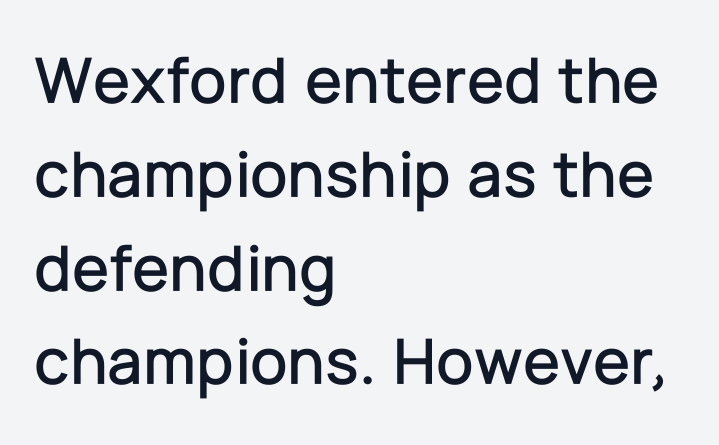
Q: Is the text italic (slanted)? A: No, it is upright.
Q: Is the typeface a serif or a sans-serif typeface? A: Sans-serif.
Q: Is the text underlined? A: No.
Q: How is the paragraph aligned? A: Left-aligned.
Q: Is the spacing between letters normal or unusually wide? A: Normal.
Q: Is the spacing between lines tight, normal or loose? A: Normal.
Q: Width (condensed, normal, or wide)? A: Normal.
Q: Stroke contrast? A: Low.
Q: x-height? A: Medium.
Q: Monospaced? A: No.
